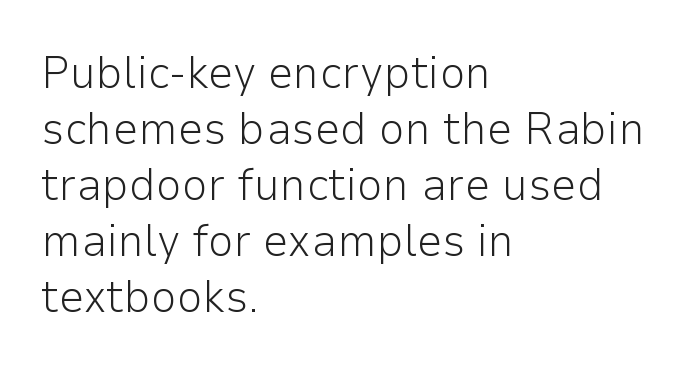
{"serif": "no", "italic": "no", "bold": "no", "weight": "light", "width": "normal", "stroke_contrast": "low", "x_height": "medium", "monospaced": "no", "underline": "no", "align": "left", "line_spacing_ratio": 1.22, "letter_spacing": "normal", "letter_spacing_em": 0.0, "glyph_px": 46}
